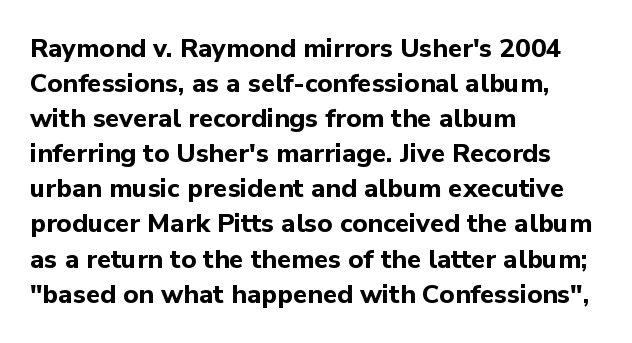
{"italic": "no", "bold": "yes", "underline": "no", "align": "left", "line_spacing": "normal", "line_spacing_ratio": 1.35, "letter_spacing": "normal", "letter_spacing_em": 0.0, "glyph_px": 26}
